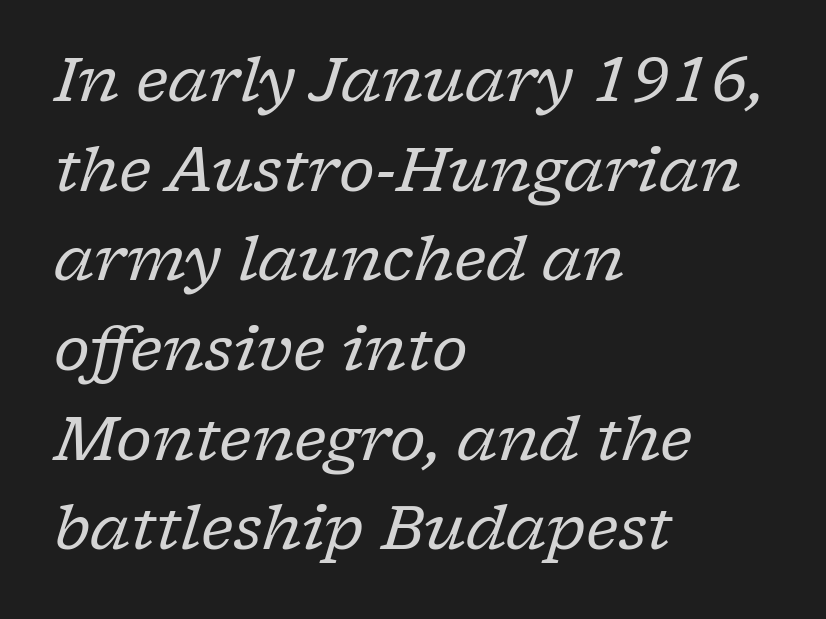
This is serif lettering, the kind often seen in printed books. Nothing unusual about the tracking: characters are spaced as the font intends. A quiet, ordinary-to-light weight characterises the typeface. The designer left line spacing at the default. The passage is arranged the way most books set body copy — flush left.
